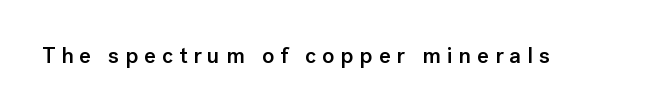
The font's upright variant was chosen for this text. Is the letter spacing exaggerated? Yes — the characters are pushed far apart. Rule under the text: the space is simply empty. The sample has been set in demibold, a notch under bold.
